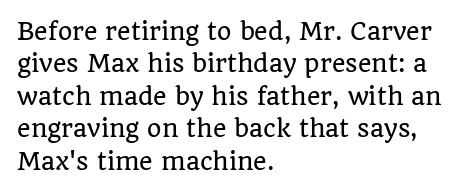
Q: Is the text italic (slanted)? A: No, it is upright.
Q: Is the text underlined? A: No.
Q: How is the paragraph aligned? A: Left-aligned.
Q: Is the spacing between letters normal or unusually wide? A: Normal.
Q: Is the spacing between lines tight, normal or loose? A: Normal.
